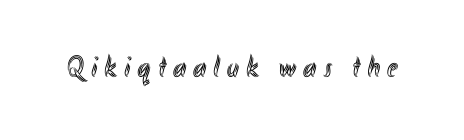
{"width": "condensed", "x_height": "small", "monospaced": "no", "underline": "no", "letter_spacing": "wide", "letter_spacing_em": 0.24, "glyph_px": 30}
